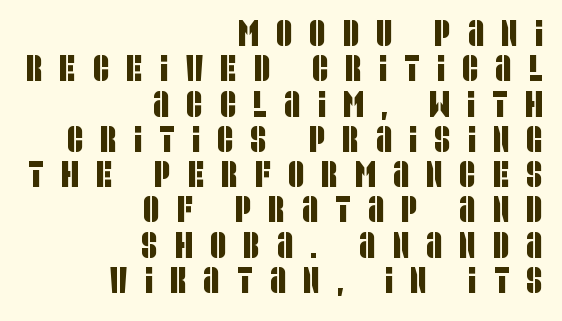
The image shows 36 px condensed sans-serif type; set right-aligned, tight line spacing (0.98x), unusually wide letter spacing (+0.47 em), not underlined; low stroke contrast and a large x-height.
